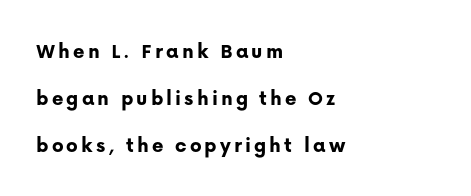
Its strokes are broad and dark, the hallmark of bold type. Unmarked baselines from the first word to the last. Typeset ragged right — the left edge is the straight one. These lines were composed using upright roman letters. Successive baselines arrive slowly, with a big drop between each.
